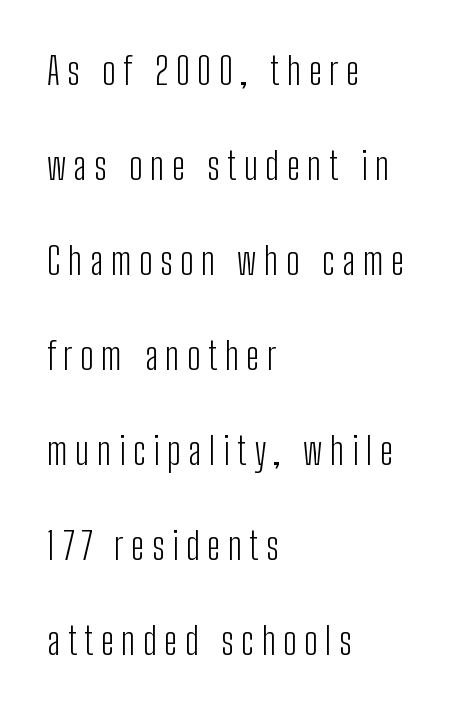
The image shows 38 px light, condensed sans-serif type, upright; set left-aligned, loose line spacing (2.5x), unusually wide letter spacing (+0.2 em), not underlined; low stroke contrast and a medium x-height.
